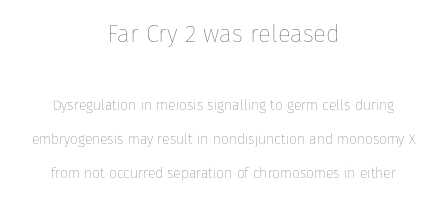
Of the two passages, the one on top uses the larger point size. This is the regular roman posture of the typeface. The lines are quadded center. This block would shrink considerably if given ordinary leading; it's expanded now.
